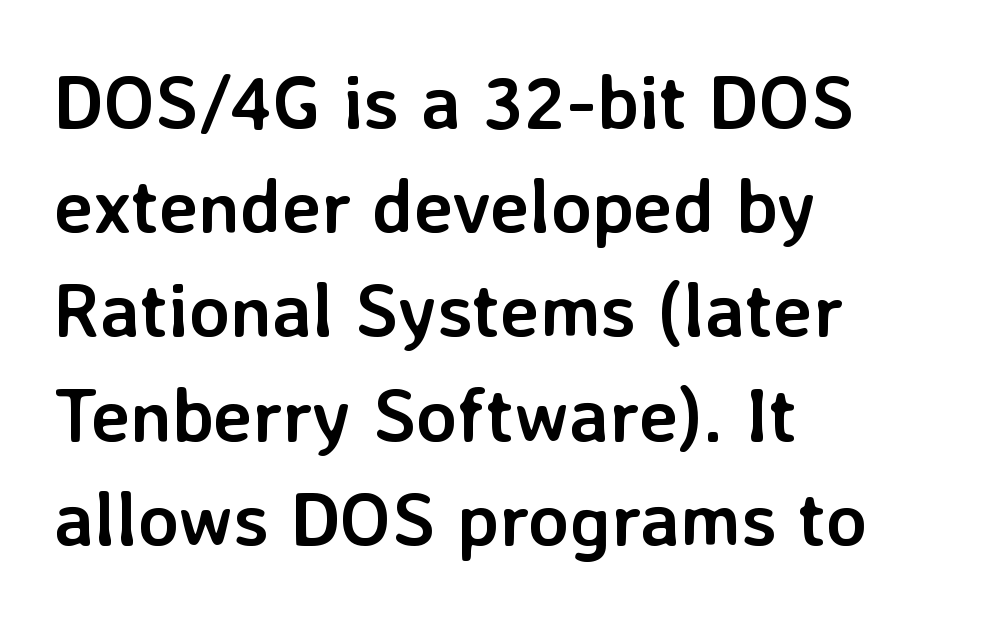
{"serif": "no", "italic": "no", "bold": "yes", "weight": "semibold", "width": "normal", "stroke_contrast": "low", "x_height": "medium", "monospaced": "no", "underline": "no", "align": "left", "line_spacing": "normal", "line_spacing_ratio": 1.39, "letter_spacing": "normal", "letter_spacing_em": 0.0, "glyph_px": 75}
